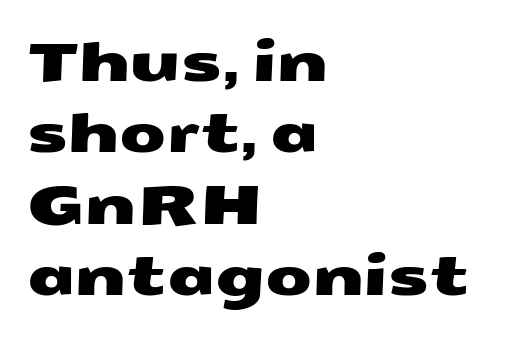
Q: Is the typeface a serif or a sans-serif typeface? A: Sans-serif.
Q: Is the text underlined? A: No.
Q: How is the paragraph aligned? A: Left-aligned.
Q: Is the spacing between letters normal or unusually wide? A: Normal.
Q: Is the spacing between lines tight, normal or loose? A: Normal.
Q: Width (condensed, normal, or wide)? A: Wide.
Q: Stroke contrast? A: Medium.
Q: x-height? A: Medium.
Q: Monospaced? A: No.
